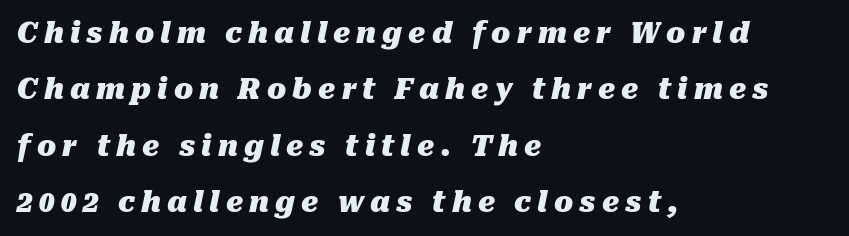
Q: Is the text bold? A: Yes.
Q: Is the text italic (slanted)? A: Yes, it leans right by about 10 degrees.
Q: Is the text underlined? A: No.
Q: How is the paragraph aligned? A: Left-aligned.
Q: Is the spacing between letters normal or unusually wide? A: Unusually wide.
Q: Is the spacing between lines tight, normal or loose? A: Loose.
Q: Width (condensed, normal, or wide)? A: Normal.
Q: Stroke contrast? A: Medium.
Q: x-height? A: Medium.
Q: Monospaced? A: No.
